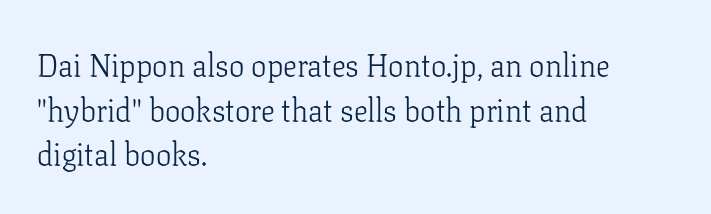
To sum up the face: it has serifs. Which margin do the lines hug? The left one — the right edge is uneven. The strokes are not fattened; the text isn't bold. These lines were composed using upright roman letters. Students, note that the glyphs here touch the page at normal intervals.
